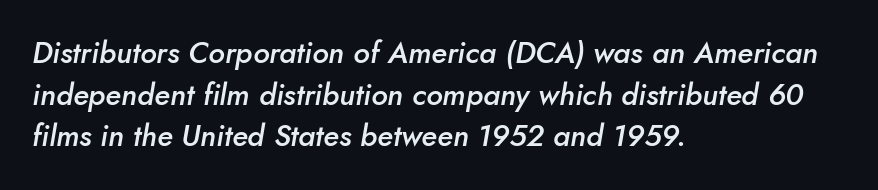
The image shows 30 px semibold type, italic (leaning right); set left-aligned, normal line spacing (1.39x), normal letter spacing, not underlined; low stroke contrast and a small x-height.
